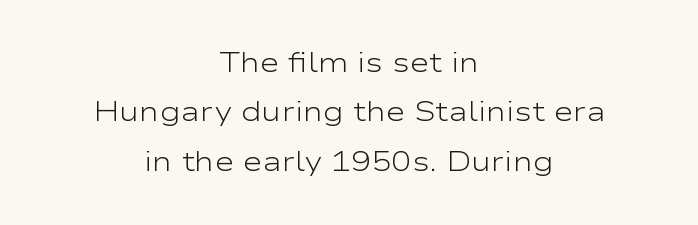
Q: Is the text bold? A: No.
Q: Is the text italic (slanted)? A: No, it is upright.
Q: Is the text underlined? A: No.
Q: How is the paragraph aligned? A: Centered.
Q: Is the spacing between letters normal or unusually wide? A: Normal.
